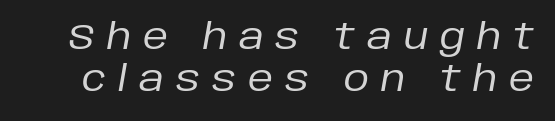
The image shows 35 px regular-weight type, italic (leaning right); set line spacing 1.19x, unusually wide letter spacing (+0.34 em), not underlined; low stroke contrast and a large x-height.
